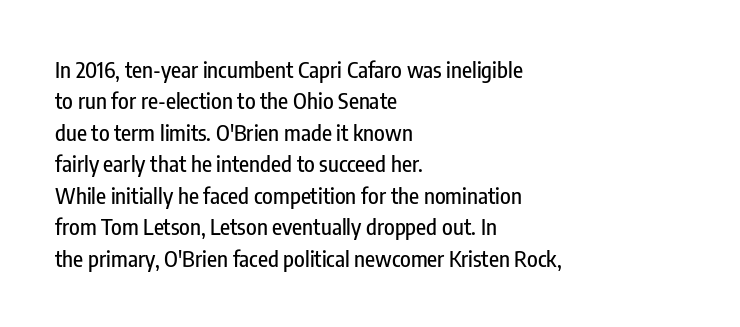
Q: Is the text italic (slanted)? A: No, it is upright.
Q: Is the text underlined? A: No.
Q: How is the paragraph aligned? A: Left-aligned.
Q: Is the spacing between letters normal or unusually wide? A: Normal.
Q: Is the spacing between lines tight, normal or loose? A: Normal.
